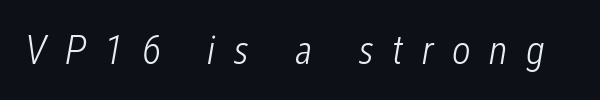
The image shows 41 px light, condensed type, italic (leaning right); set unusually wide letter spacing (+0.44 em), not underlined; low stroke contrast and a medium x-height.
